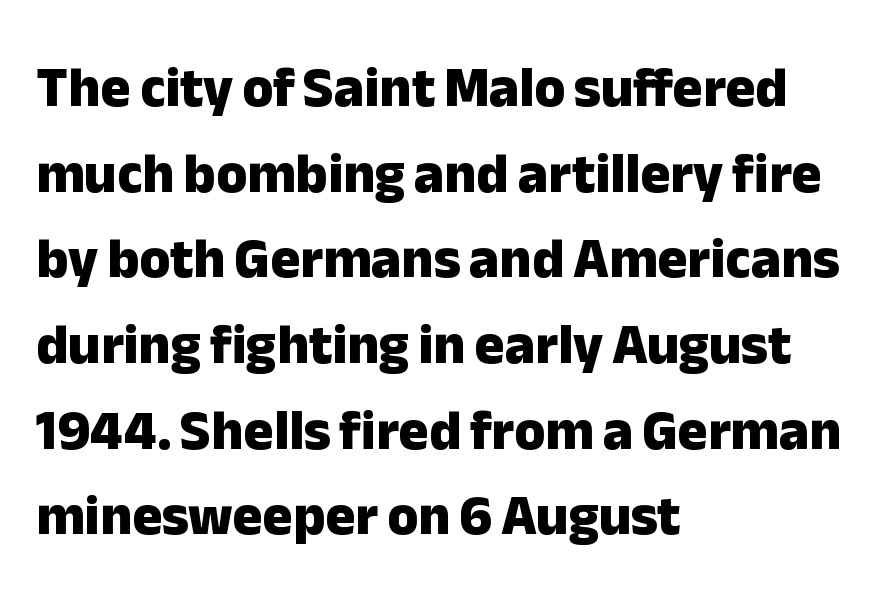
Q: Is the text bold? A: Yes.
Q: Is the text italic (slanted)? A: No, it is upright.
Q: Is the typeface a serif or a sans-serif typeface? A: Sans-serif.
Q: Is the text underlined? A: No.
Q: How is the paragraph aligned? A: Left-aligned.
Q: Is the spacing between letters normal or unusually wide? A: Normal.
Q: Is the spacing between lines tight, normal or loose? A: Normal.
Q: Width (condensed, normal, or wide)? A: Normal.
Q: Stroke contrast? A: Low.
Q: x-height? A: Medium.
Q: Monospaced? A: No.
